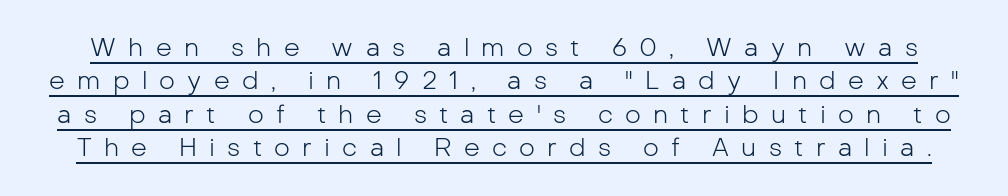
Q: Is the text bold? A: No.
Q: Is the text italic (slanted)? A: No, it is upright.
Q: Is the text underlined? A: Yes.
Q: Is the spacing between letters normal or unusually wide? A: Unusually wide.
Q: Is the spacing between lines tight, normal or loose? A: Normal.
